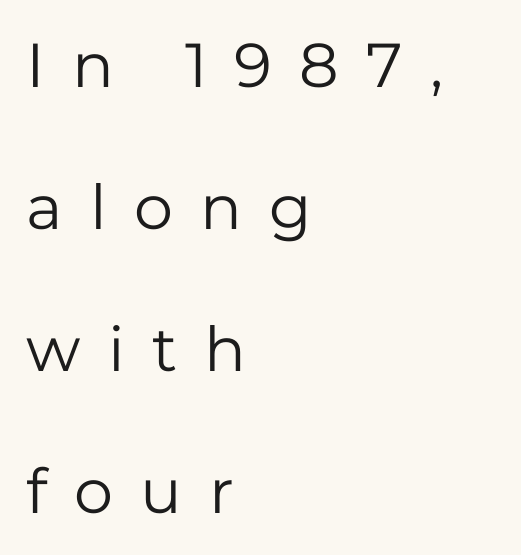
Q: Is the text bold? A: No.
Q: Is the text italic (slanted)? A: No, it is upright.
Q: Is the typeface a serif or a sans-serif typeface? A: Sans-serif.
Q: Is the text underlined? A: No.
Q: How is the paragraph aligned? A: Left-aligned.
Q: Is the spacing between letters normal or unusually wide? A: Unusually wide.
Q: Is the spacing between lines tight, normal or loose? A: Loose.
Q: Width (condensed, normal, or wide)? A: Normal.
Q: Stroke contrast? A: Low.
Q: x-height? A: Medium.
Q: Monospaced? A: No.
